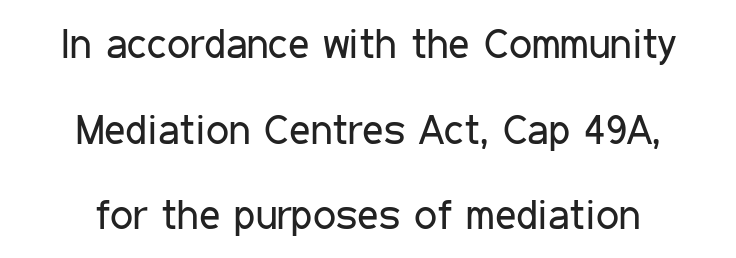
The image shows 41 px regular-weight, condensed sans-serif type, upright; set centered, loose line spacing (2.09x), normal letter spacing, not underlined; low stroke contrast and a medium x-height.
